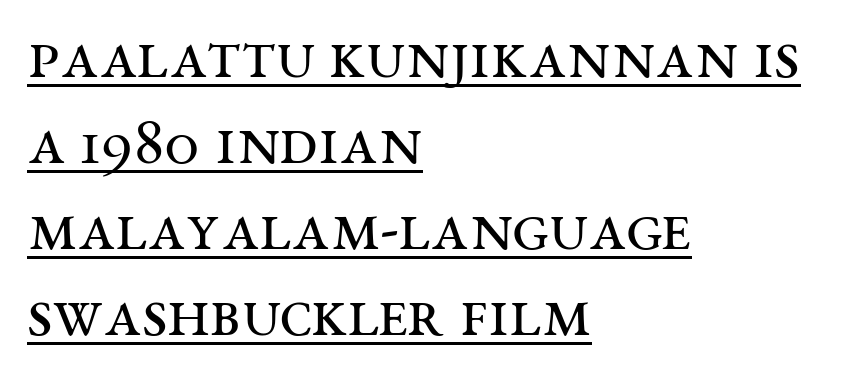
Q: Is the text bold? A: No.
Q: Is the text italic (slanted)? A: No, it is upright.
Q: Is the typeface a serif or a sans-serif typeface? A: Serif.
Q: Is the text underlined? A: Yes.
Q: How is the paragraph aligned? A: Left-aligned.
Q: Is the spacing between letters normal or unusually wide? A: Normal.
Q: Width (condensed, normal, or wide)? A: Wide.
Q: Stroke contrast? A: Medium.
Q: x-height? A: Large.
Q: Monospaced? A: No.
